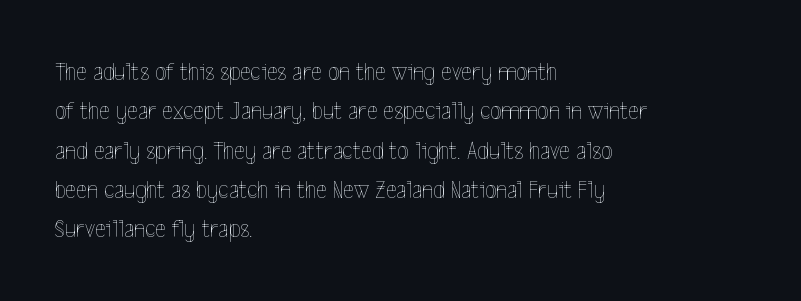
{"italic": "no", "bold": "no", "underline": "no", "align": "left", "line_spacing": "normal", "line_spacing_ratio": 1.51, "letter_spacing": "normal", "letter_spacing_em": 0.0, "glyph_px": 26}
